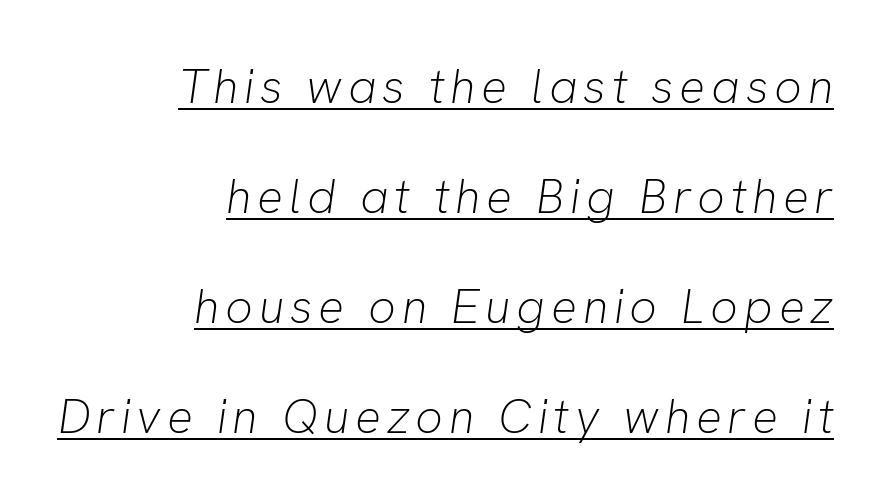
The image shows 48 px light type, italic (leaning right); set right-aligned, loose line spacing (2.29x), underlined; low stroke contrast and a medium x-height.
